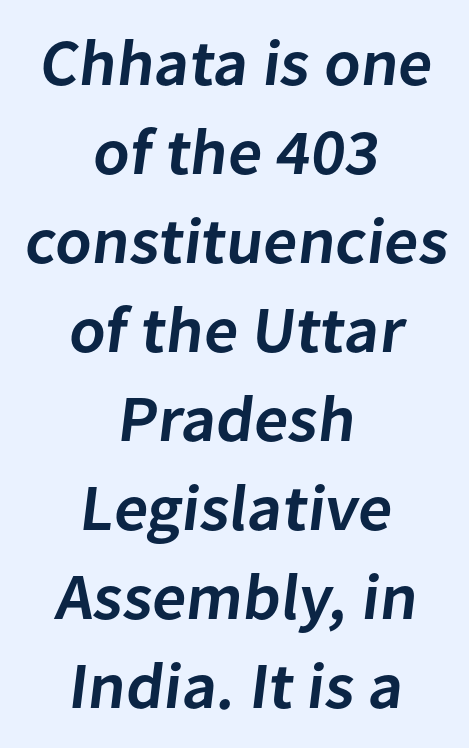
The image shows 65 px semibold sans-serif type; set centered, normal line spacing (1.37x), normal letter spacing, not underlined; low stroke contrast and a medium x-height.
